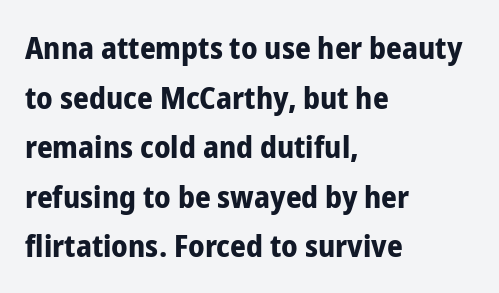
Look at the bottom of the vertical strokes: they stop flat, with no serifs. No italicization has been applied; the sample stays upright. A student would call this left alignment; a typographer would say flush left, rag right. Line spacing here is normal. Decoration check: the copy has no underline.
